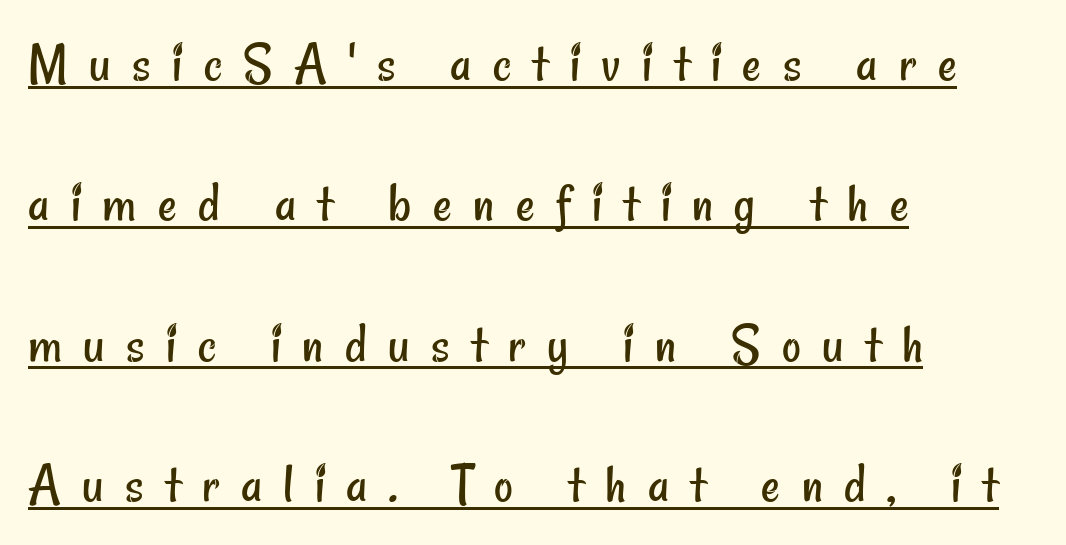
The image shows 58 px regular-weight, condensed sans-serif type; set left-aligned, loose line spacing (2.42x), unusually wide letter spacing (+0.37 em), underlined; low stroke contrast and a small x-height.
